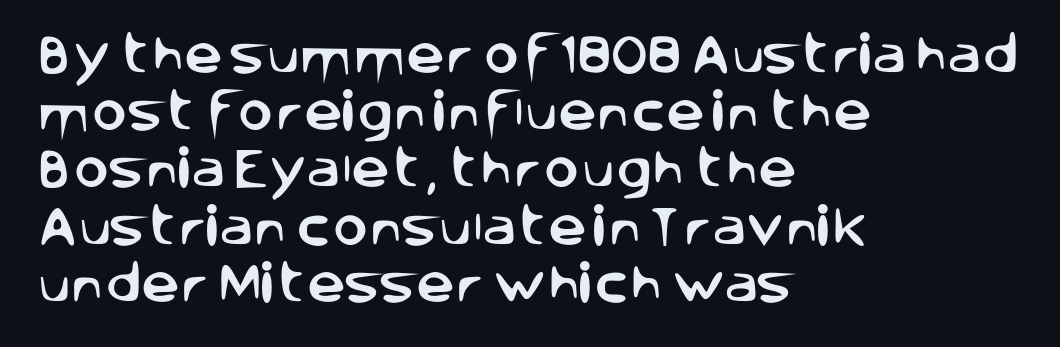
{"serif": "no", "italic": "no", "width": "normal", "stroke_contrast": "low", "x_height": "large", "monospaced": "no", "underline": "no", "align": "left", "line_spacing": "normal", "line_spacing_ratio": 1.33, "letter_spacing": "normal", "letter_spacing_em": 0.0, "glyph_px": 43}
